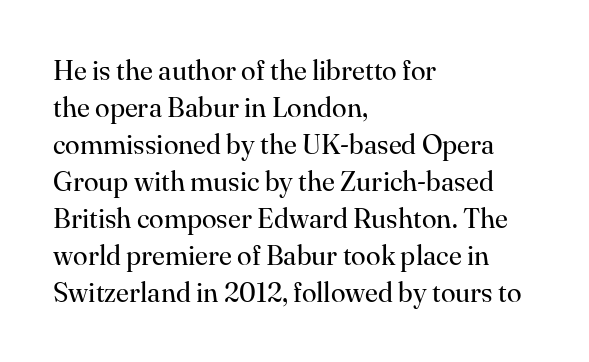
{"italic": "no", "bold": "no", "underline": "no", "align": "left", "line_spacing": "normal", "line_spacing_ratio": 1.37, "letter_spacing": "normal", "letter_spacing_em": 0.0, "glyph_px": 27}
